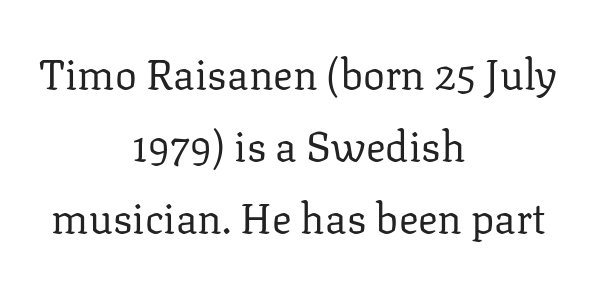
Check the space under the baseline: it is left empty. This sample uses a serif face. Do the characters align in a grid? No, the font is proportional. This is roman type, the default non-slanted kind.
